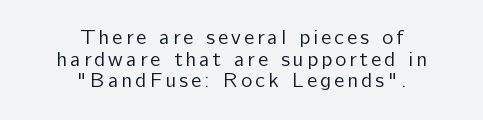
The image shows 21 px text type, upright; set centered, tight line spacing (1.03x), not underlined.
